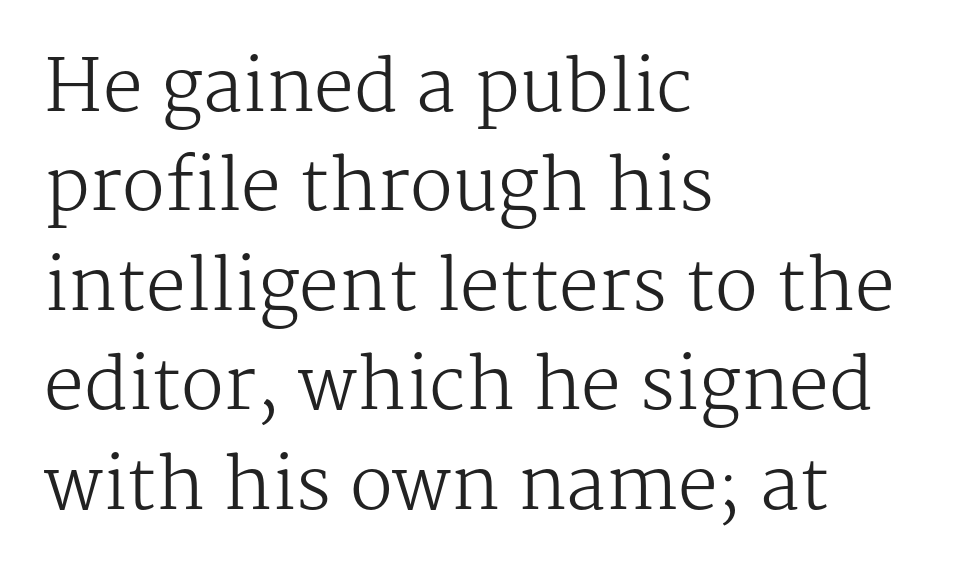
{"serif": "yes", "italic": "no", "bold": "no", "weight": "regular", "width": "normal", "stroke_contrast": "medium", "x_height": "medium", "monospaced": "no", "underline": "no", "align": "left", "line_spacing": "normal", "line_spacing_ratio": 1.4, "letter_spacing": "normal", "letter_spacing_em": 0.0, "glyph_px": 71}
